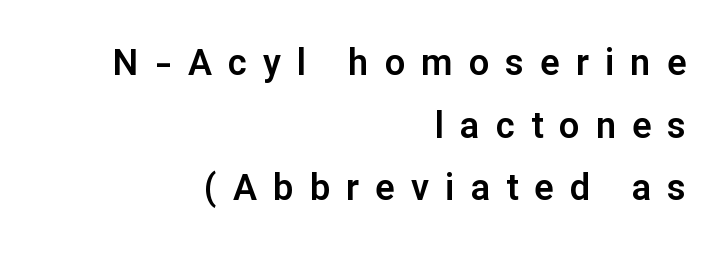
{"serif": "no", "italic": "no", "width": "normal", "stroke_contrast": "low", "x_height": "medium", "monospaced": "no", "underline": "no", "align": "right", "line_spacing_ratio": 1.74, "letter_spacing": "wide", "letter_spacing_em": 0.45, "glyph_px": 36}
